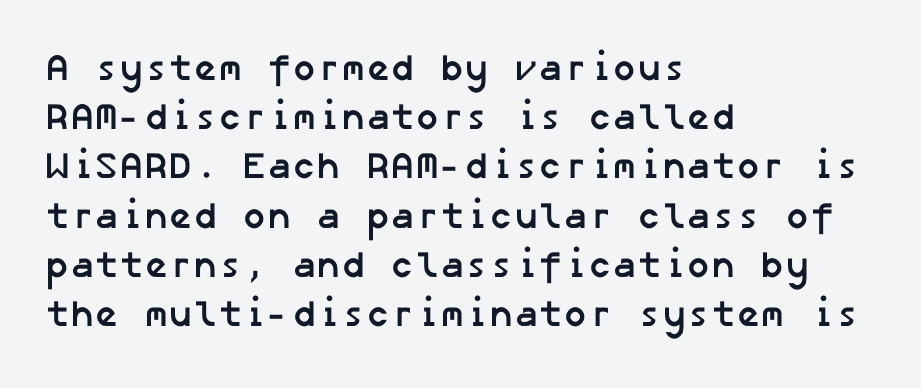
A bare baseline throughout the passage. Strong, thick strokes mark this as bold type. Which margin do the lines hug? The left one — the right edge is uneven. Typographically, this falls in the sans-serif category. Look at the tracking — it's just the regular setting, nothing added.
